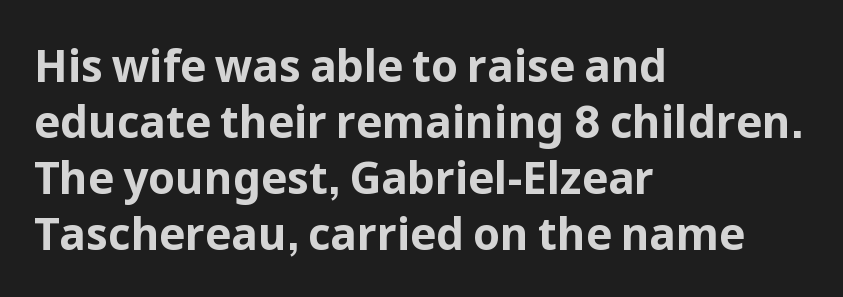
Q: Is the text bold? A: Yes.
Q: Is the text italic (slanted)? A: No, it is upright.
Q: Is the typeface a serif or a sans-serif typeface? A: Sans-serif.
Q: Is the text underlined? A: No.
Q: How is the paragraph aligned? A: Left-aligned.
Q: Is the spacing between letters normal or unusually wide? A: Normal.
Q: Is the spacing between lines tight, normal or loose? A: Normal.
Q: Width (condensed, normal, or wide)? A: Normal.
Q: Stroke contrast? A: Low.
Q: x-height? A: Medium.
Q: Monospaced? A: No.
